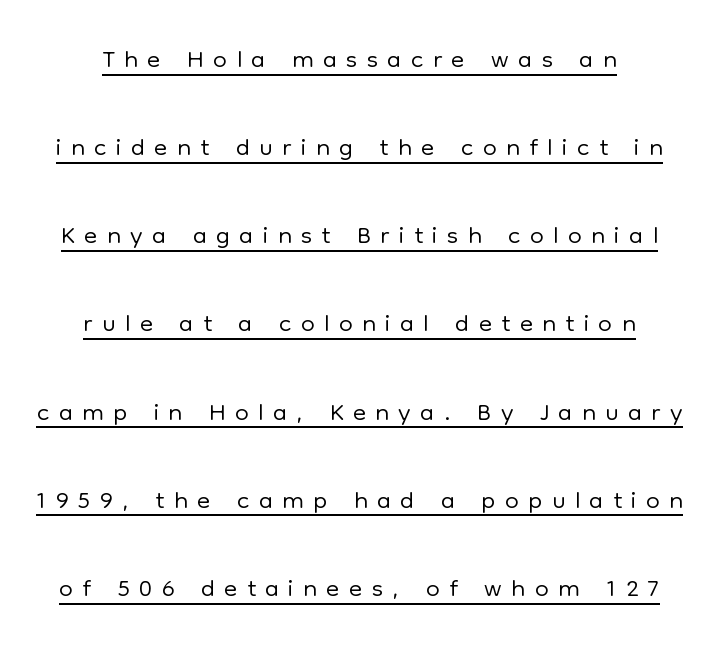
Weight class: somewhere from thin through regular. Reading down the block, each line starts at a different indent, mirrored at its end. How would I describe the line gaps? Wide and relaxed. Do the characters align in a grid? No, the font is proportional. Glance below the letters and you will spot a drawn line.
